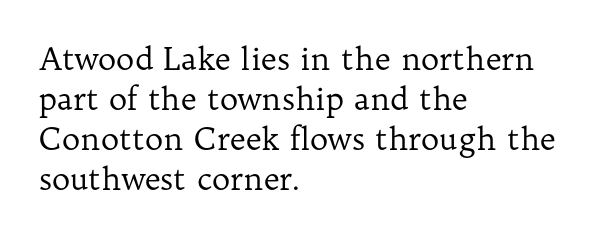
Just letters on the line, the space beneath them empty. Ink coverage per letter is moderate at most. Typeset ragged right — the left edge is the straight one. The rendering uses a moderate line-height, typical for paragraphs. The passage shown is typed in a proportional face where columns would drift. Standard letterfit; no display-style spreading of the glyphs.
